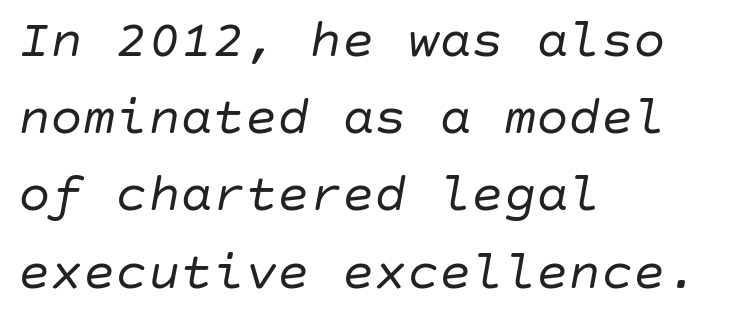
{"italic": "yes", "lean": "right", "slant_degrees": 10, "bold": "no", "weight": "regular", "width": "normal", "stroke_contrast": "low", "x_height": "large", "underline": "no", "align": "left", "line_spacing": "normal", "line_spacing_ratio": 1.43, "letter_spacing": "normal", "letter_spacing_em": 0.0, "glyph_px": 54}
